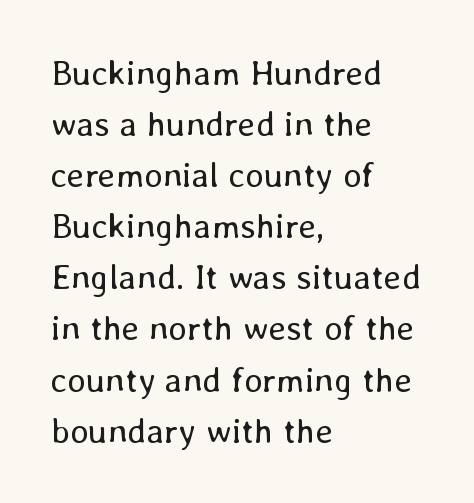
{"italic": "no", "bold": "no", "weight": "regular", "width": "normal", "stroke_contrast": "low", "x_height": "medium", "monospaced": "no", "underline": "no", "align": "left", "line_spacing": "normal", "line_spacing_ratio": 1.46, "letter_spacing": "normal", "letter_spacing_em": 0.0, "glyph_px": 35}
